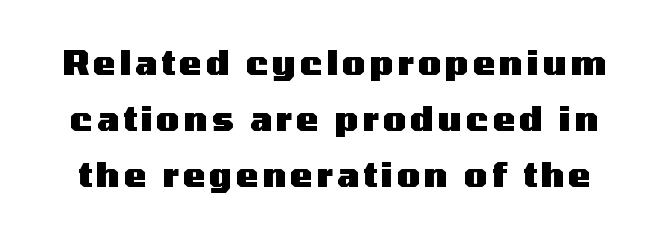
The image shows 34 px heavy, wide sans-serif type, upright; set normal line spacing (1.65x), not underlined; medium stroke contrast and a medium x-height.
